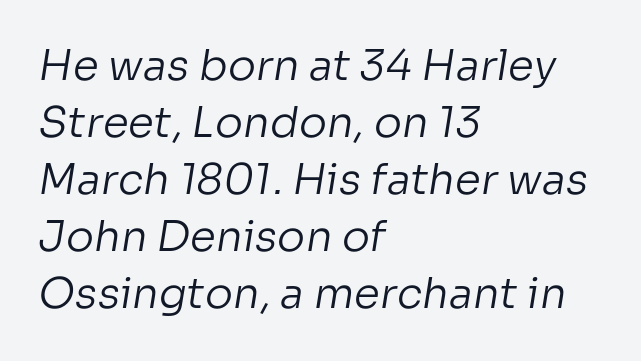
{"serif": "no", "bold": "no", "weight": "regular", "width": "normal", "stroke_contrast": "low", "x_height": "medium", "monospaced": "no", "underline": "no", "align": "left", "line_spacing": "normal", "line_spacing_ratio": 1.36, "letter_spacing": "normal", "letter_spacing_em": 0.0, "glyph_px": 42}
